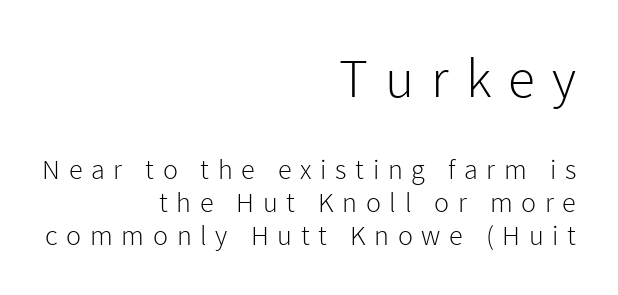
Q: Is the text bold? A: No.
Q: Is the text italic (slanted)? A: No, it is upright.
Q: Is the typeface a serif or a sans-serif typeface? A: Sans-serif.
Q: Is the text underlined? A: No.
Q: How is the paragraph aligned? A: Right-aligned.
Q: Is the spacing between letters normal or unusually wide? A: Unusually wide.
Q: Which block of text is set in a larger size, the first (top) or the second (bottom)? A: The first (top) one.
Q: Width (condensed, normal, or wide)? A: Normal.
Q: Stroke contrast? A: Low.
Q: x-height? A: Medium.
Q: Monospaced? A: No.
